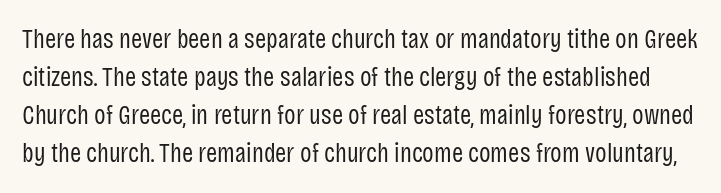
Q: Is the text bold? A: No.
Q: Is the text italic (slanted)? A: No, it is upright.
Q: Is the text underlined? A: No.
Q: Is the spacing between letters normal or unusually wide? A: Normal.
Q: Is the spacing between lines tight, normal or loose? A: Normal.
